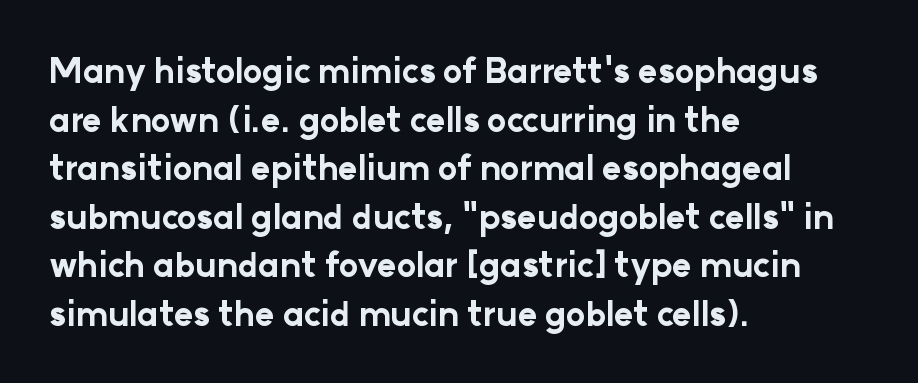
{"serif": "no", "italic": "no", "bold": "yes", "weight": "bold", "width": "normal", "stroke_contrast": "low", "x_height": "medium", "monospaced": "no", "underline": "no", "align": "left", "line_spacing": "normal", "line_spacing_ratio": 1.47, "letter_spacing": "normal", "letter_spacing_em": 0.0, "glyph_px": 33}
